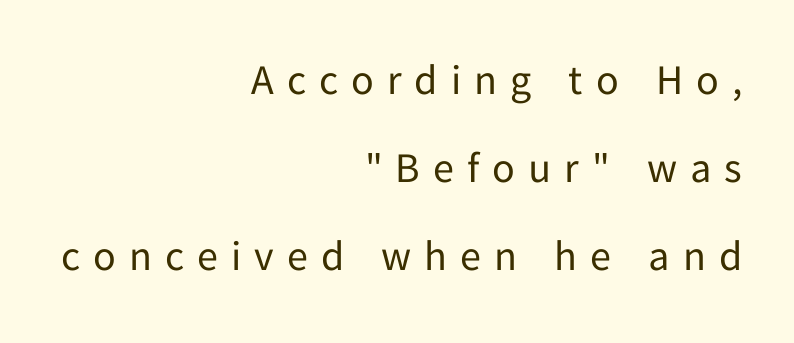
Q: Is the text bold? A: No.
Q: Is the text italic (slanted)? A: No, it is upright.
Q: Is the typeface a serif or a sans-serif typeface? A: Sans-serif.
Q: Is the text underlined? A: No.
Q: How is the paragraph aligned? A: Right-aligned.
Q: Is the spacing between letters normal or unusually wide? A: Unusually wide.
Q: Is the spacing between lines tight, normal or loose? A: Loose.
Q: Width (condensed, normal, or wide)? A: Normal.
Q: Stroke contrast? A: Low.
Q: x-height? A: Medium.
Q: Monospaced? A: No.
